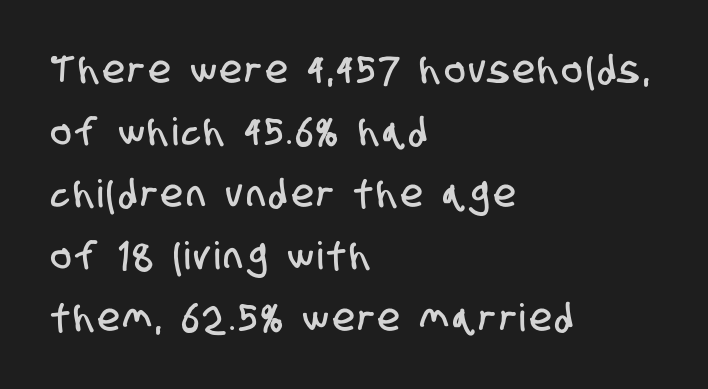
{"serif": "no", "width": "condensed", "stroke_contrast": "low", "x_height": "large", "monospaced": "no", "underline": "no", "align": "left", "line_spacing": "normal", "line_spacing_ratio": 1.63, "glyph_px": 38}
